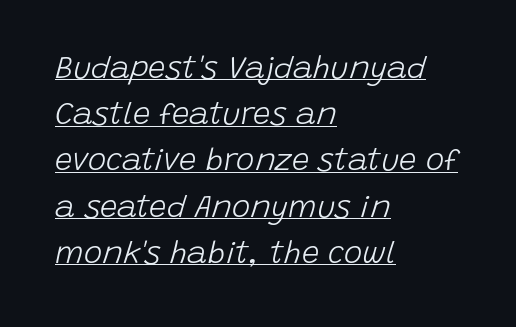
{"italic": "yes", "lean": "right", "slant_degrees": 15, "bold": "no", "weight": "light", "width": "normal", "stroke_contrast": "low", "x_height": "large", "monospaced": "no", "underline": "yes", "align": "left", "line_spacing": "normal", "line_spacing_ratio": 1.49, "letter_spacing": "normal", "letter_spacing_em": 0.0, "glyph_px": 31}
